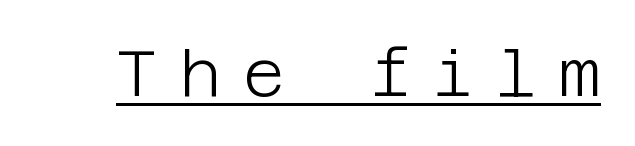
{"serif": "no", "italic": "no", "bold": "no", "weight": "light", "width": "normal", "stroke_contrast": "low", "x_height": "large", "underline": "yes", "letter_spacing": "wide", "letter_spacing_em": 0.32, "glyph_px": 65}
